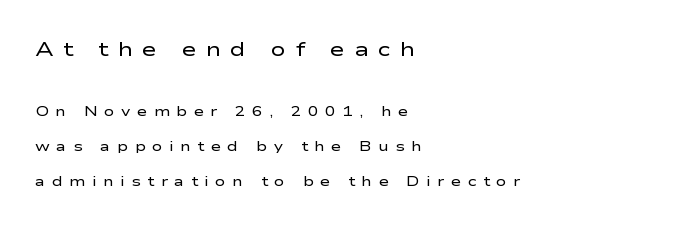
The string is rendered with underlining switched off. When letters stand straight like this, we call the style roman or upright. Typeset ragged right — the left edge is the straight one. These lines have a slow, spaced-out rhythm from letter to letter.
